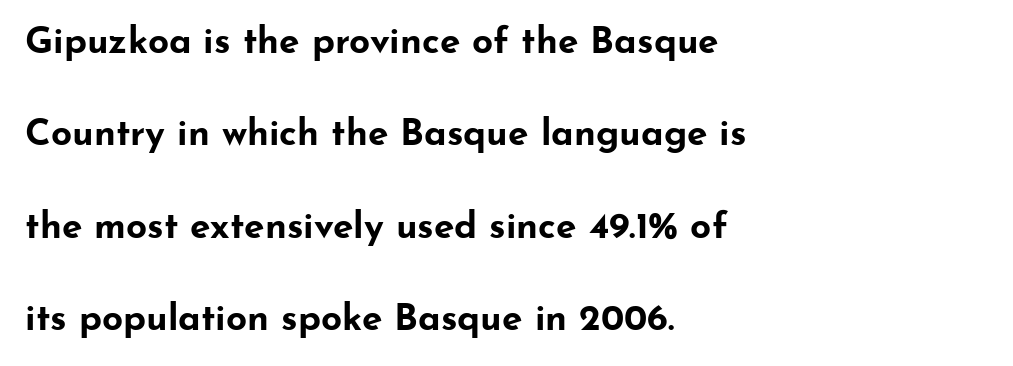
{"serif": "no", "italic": "no", "bold": "yes", "weight": "bold", "width": "wide", "stroke_contrast": "low", "x_height": "small", "monospaced": "no", "underline": "no", "align": "left", "line_spacing": "loose", "line_spacing_ratio": 2.5, "letter_spacing": "normal", "letter_spacing_em": 0.0, "glyph_px": 37}
